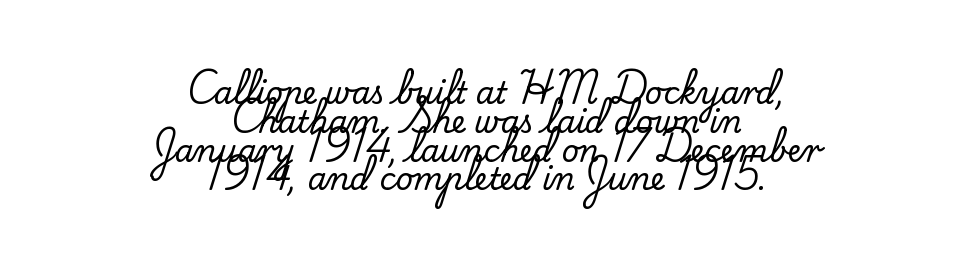
The image shows 30 px serif type; set centered, tight line spacing (0.96x), normal letter spacing, not underlined; low stroke contrast and a small x-height.
